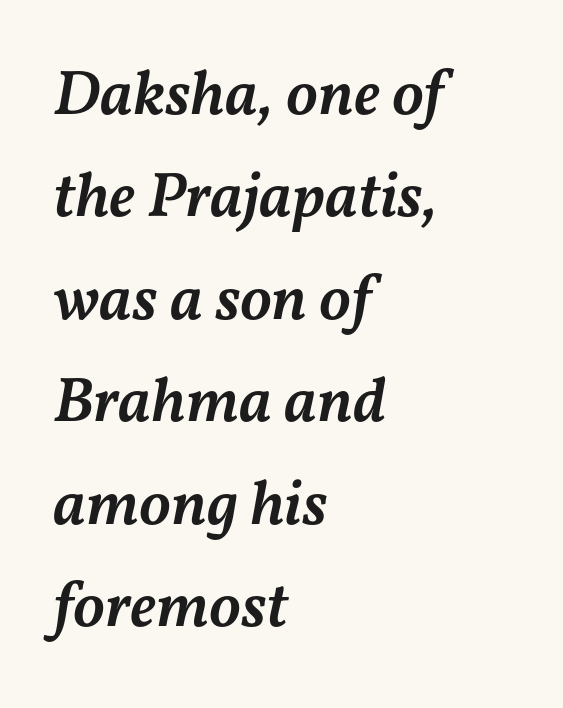
Q: Is the text bold? A: Semi-bold.
Q: Is the text italic (slanted)? A: Yes, it leans right by about 11 degrees.
Q: Is the text underlined? A: No.
Q: How is the paragraph aligned? A: Left-aligned.
Q: Is the spacing between letters normal or unusually wide? A: Normal.
Q: Is the spacing between lines tight, normal or loose? A: Normal.
Q: Width (condensed, normal, or wide)? A: Normal.
Q: Stroke contrast? A: Medium.
Q: x-height? A: Medium.
Q: Monospaced? A: No.
